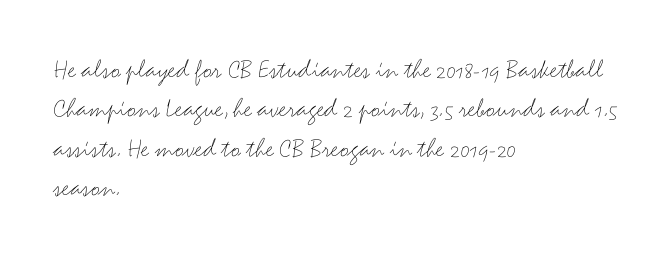
{"serif": "no", "bold": "no", "weight": "thin", "width": "wide", "stroke_contrast": "medium", "x_height": "small", "monospaced": "no", "underline": "no", "align": "left", "line_spacing": "normal", "line_spacing_ratio": 1.41, "letter_spacing": "normal", "letter_spacing_em": 0.0, "glyph_px": 28}
